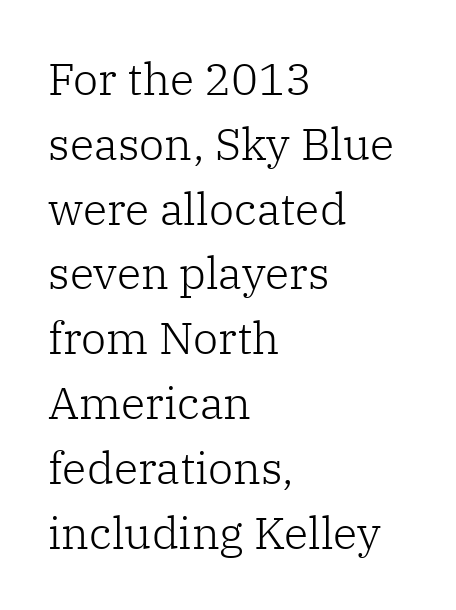
The image shows 45 px light serif type, upright; set left-aligned, normal line spacing (1.44x), normal letter spacing, not underlined; low stroke contrast and a medium x-height.
